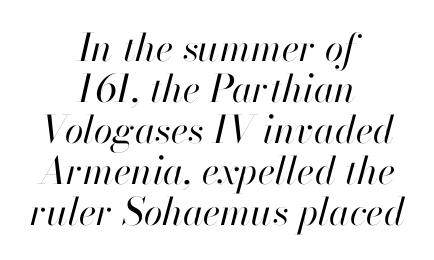
The image shows 38 px regular-weight type, italic (leaning right); set centered, tight line spacing (1.08x), normal letter spacing, not underlined; high stroke contrast and a small x-height.
